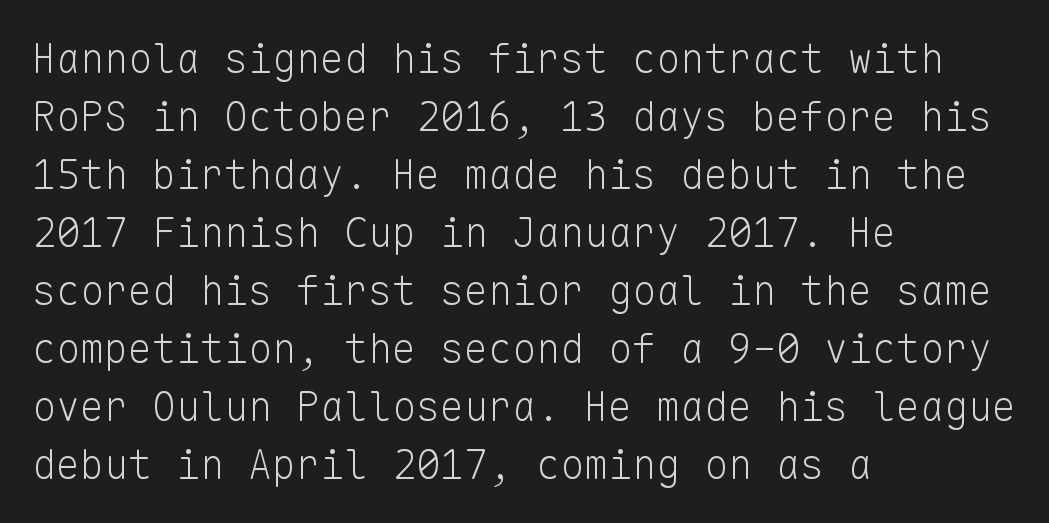
Spacing verdict: monospaced, one width for all characters. Every row of glyphs begins at an identical x-position on the left. Stems and bowls with no extra thickness — not bold. Glance below the letters and you will spot only blank space. Between one letter and the next there's only the usual sliver of space. Compared with typical paragraphs, the rows here are spaced about the same.
